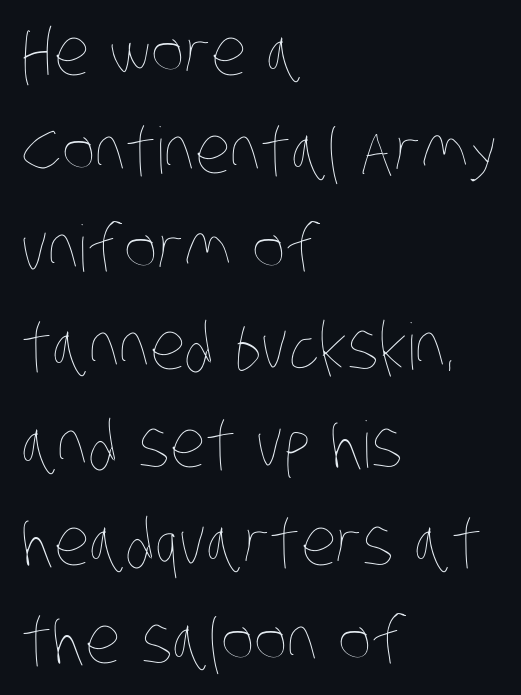
In terms of letterspacing, this is plain default setting. The string is rendered with underlining switched off. The passage shown is typed in a proportional face where columns would drift. Heft: none added — not bold. If you drew a ruler down the left edge, every line would touch it. Compared with typical paragraphs, the rows here are spaced about the same.
